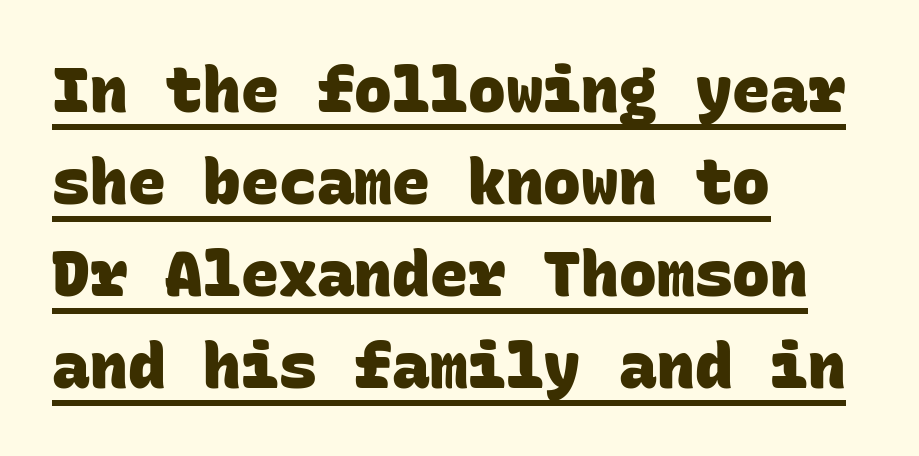
{"serif": "no", "bold": "yes", "weight": "heavy", "width": "normal", "stroke_contrast": "low", "x_height": "large", "monospaced": "yes", "underline": "yes", "align": "left", "line_spacing": "normal", "line_spacing_ratio": 1.46, "letter_spacing": "normal", "letter_spacing_em": 0.0, "glyph_px": 63}
